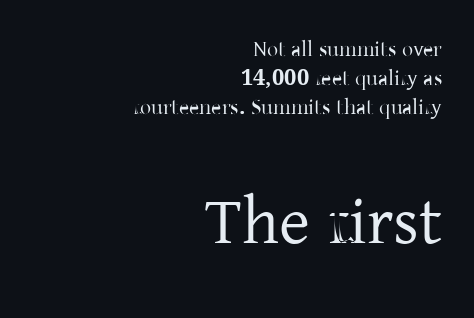
The image shows 67 px serif type, upright; set right-aligned, normal line spacing (1.31x), normal letter spacing, not underlined; the second (bottom) block is 3.05x larger; low stroke contrast and a medium x-height.
